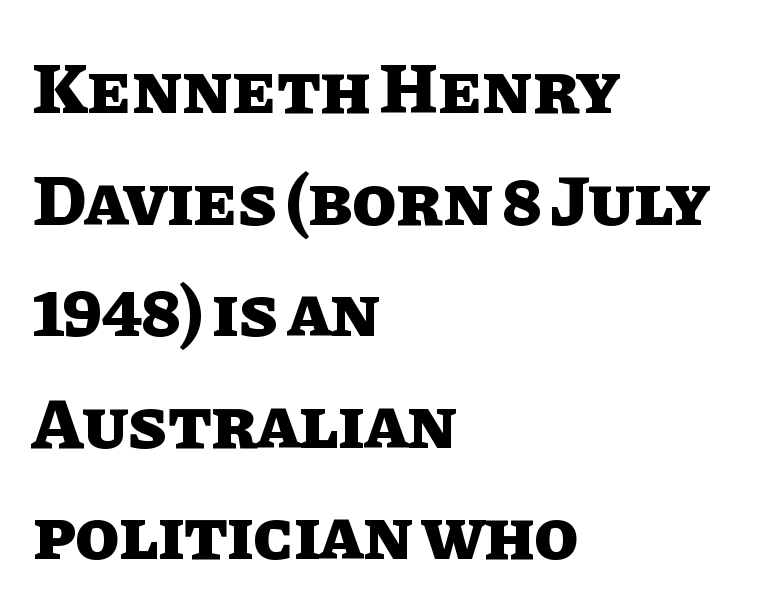
{"italic": "no", "bold": "yes", "weight": "heavy", "width": "normal", "stroke_contrast": "low", "x_height": "large", "monospaced": "no", "underline": "no", "align": "left", "line_spacing": "normal", "line_spacing_ratio": 1.55, "letter_spacing": "normal", "letter_spacing_em": 0.0, "glyph_px": 72}
